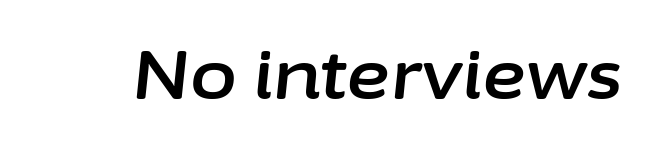
{"italic": "yes", "lean": "right", "slant_degrees": 6, "width": "normal", "stroke_contrast": "low", "x_height": "medium", "monospaced": "no", "underline": "no", "letter_spacing": "normal", "letter_spacing_em": 0.0, "glyph_px": 68}
